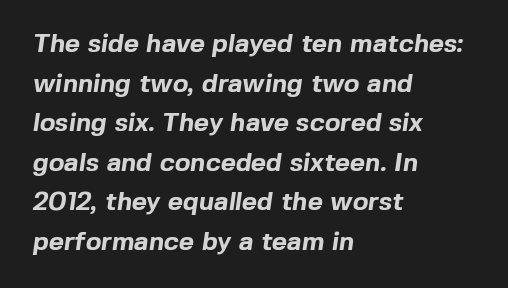
Q: Is the text bold? A: Yes.
Q: Is the text underlined? A: No.
Q: How is the paragraph aligned? A: Left-aligned.
Q: Is the spacing between letters normal or unusually wide? A: Normal.
Q: Is the spacing between lines tight, normal or loose? A: Normal.
